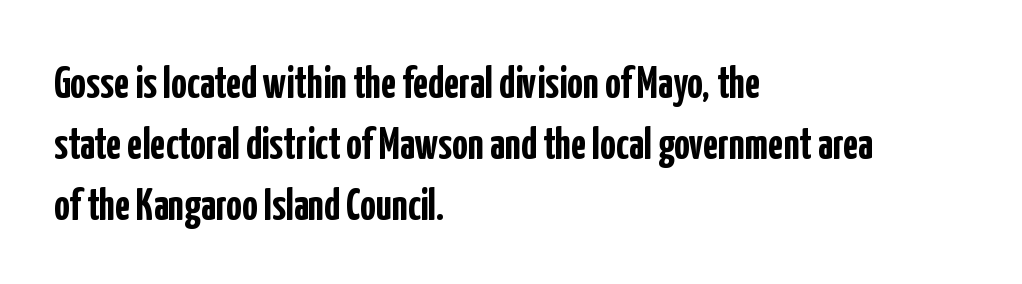
{"serif": "no", "italic": "no", "bold": "yes", "weight": "semibold", "width": "condensed", "stroke_contrast": "low", "x_height": "medium", "monospaced": "no", "underline": "no", "align": "left", "line_spacing": "normal", "line_spacing_ratio": 1.39, "letter_spacing": "normal", "letter_spacing_em": 0.0, "glyph_px": 44}
